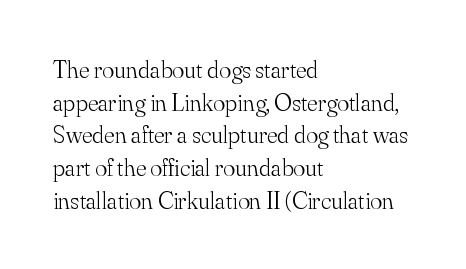
The image shows 25 px text type, upright; set left-aligned, normal line spacing (1.31x), normal letter spacing, not underlined.
